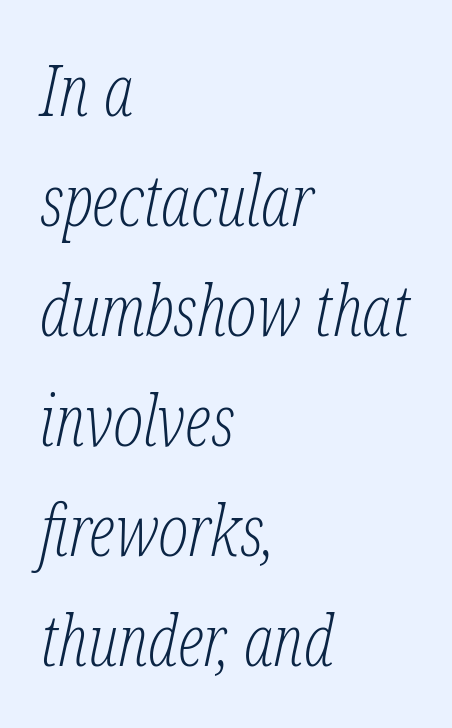
Q: Is the text bold? A: No.
Q: Is the text italic (slanted)? A: Yes, it leans right by about 12 degrees.
Q: Is the typeface a serif or a sans-serif typeface? A: Serif.
Q: Is the text underlined? A: No.
Q: How is the paragraph aligned? A: Left-aligned.
Q: Is the spacing between letters normal or unusually wide? A: Normal.
Q: Is the spacing between lines tight, normal or loose? A: Normal.
Q: Width (condensed, normal, or wide)? A: Condensed.
Q: Stroke contrast? A: Low.
Q: x-height? A: Medium.
Q: Monospaced? A: No.
